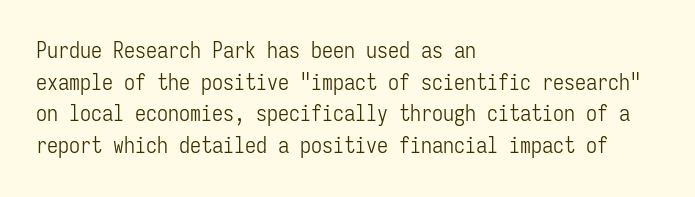
The image shows 22 px text type, upright; set left-aligned, normal line spacing (1.44x), normal letter spacing, not underlined.
